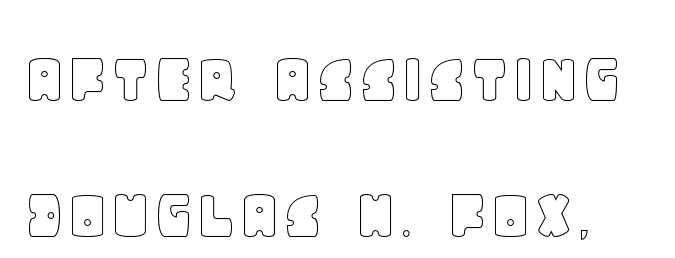
{"italic": "no", "width": "normal", "x_height": "large", "monospaced": "no", "underline": "no", "line_spacing_ratio": 1.82, "letter_spacing": "normal", "letter_spacing_em": 0.0, "glyph_px": 75}
